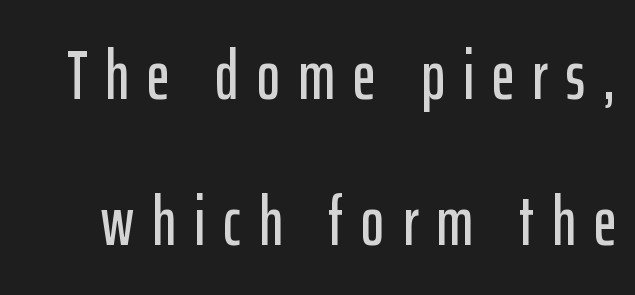
{"serif": "no", "italic": "no", "width": "condensed", "stroke_contrast": "low", "x_height": "medium", "monospaced": "no", "underline": "no", "line_spacing": "loose", "line_spacing_ratio": 2.08, "letter_spacing": "wide", "letter_spacing_em": 0.26, "glyph_px": 70}
